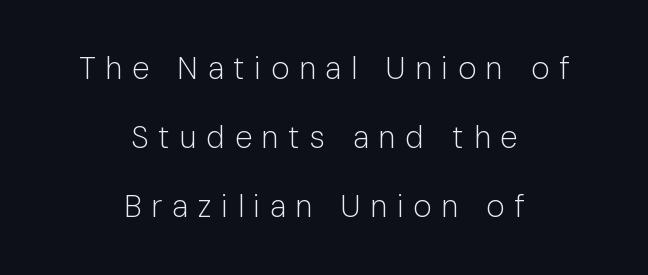
The image shows 31 px light sans-serif type, upright; set centered, loose line spacing (2.22x), unusually wide letter spacing (+0.32 em), not underlined; low stroke contrast and a medium x-height.
